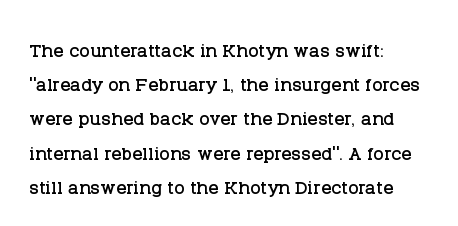
Q: Is the text italic (slanted)? A: No, it is upright.
Q: Is the text underlined? A: No.
Q: How is the paragraph aligned? A: Left-aligned.
Q: Is the spacing between letters normal or unusually wide? A: Normal.
Q: Is the spacing between lines tight, normal or loose? A: Normal.
